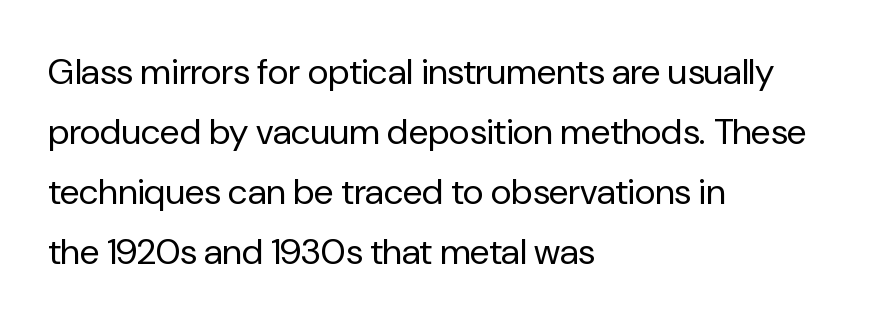
Q: Is the text bold? A: No.
Q: Is the text italic (slanted)? A: No, it is upright.
Q: Is the typeface a serif or a sans-serif typeface? A: Sans-serif.
Q: Is the text underlined? A: No.
Q: How is the paragraph aligned? A: Left-aligned.
Q: Is the spacing between letters normal or unusually wide? A: Normal.
Q: Is the spacing between lines tight, normal or loose? A: Normal.
Q: Width (condensed, normal, or wide)? A: Normal.
Q: Stroke contrast? A: Low.
Q: x-height? A: Medium.
Q: Monospaced? A: No.
